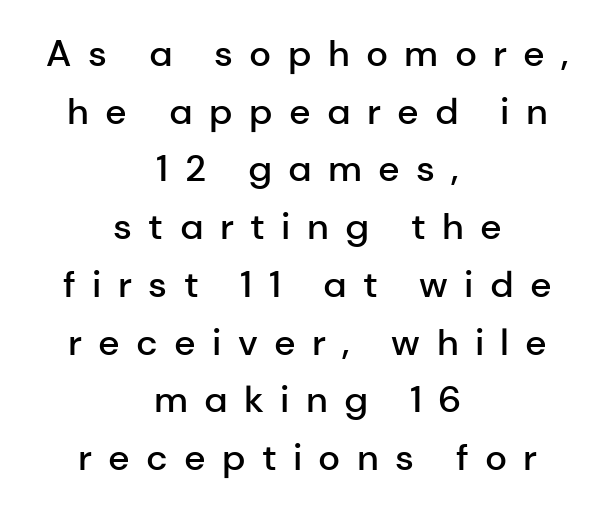
{"serif": "no", "italic": "no", "bold": "semi", "weight": "semibold", "width": "normal", "stroke_contrast": "low", "x_height": "medium", "monospaced": "no", "underline": "no", "align": "center", "line_spacing": "normal", "line_spacing_ratio": 1.56, "letter_spacing": "wide", "letter_spacing_em": 0.44, "glyph_px": 37}
